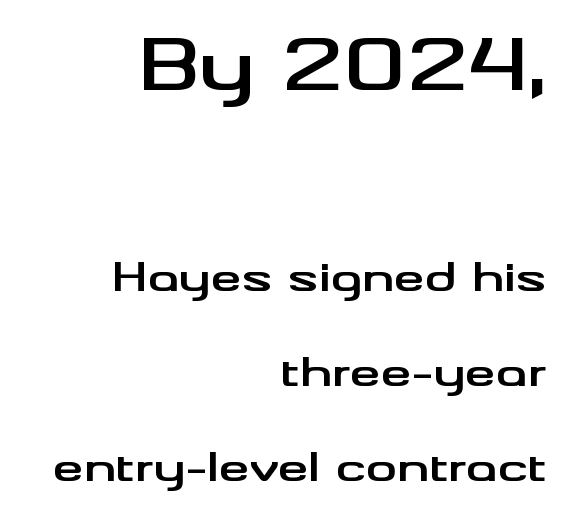
{"serif": "no", "italic": "no", "bold": "yes", "weight": "bold", "width": "wide", "stroke_contrast": "medium", "x_height": "small", "monospaced": "no", "underline": "no", "align": "right", "line_spacing": "loose", "line_spacing_ratio": 2.44, "letter_spacing": "normal", "letter_spacing_em": 0.0, "larger_block": "first", "size_ratio": 1.77, "glyph_px": 69}
